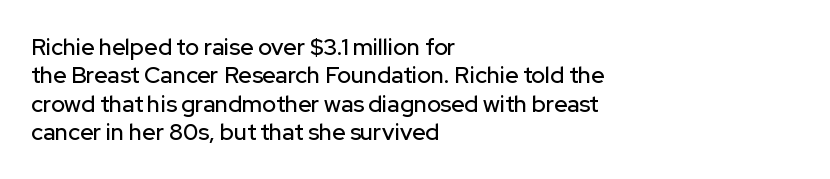
One-word summary of the alignment: left. These lines keep a tight, regular rhythm from letter to letter. Letters rest on an invisible, unmarked baseline. In terms of posture, this sample is upright.
